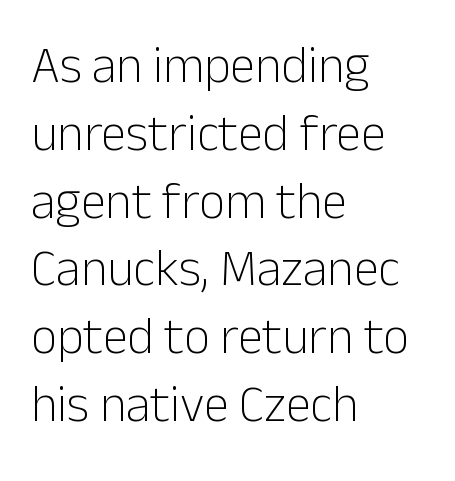
{"serif": "no", "italic": "no", "bold": "no", "weight": "light", "width": "normal", "stroke_contrast": "low", "x_height": "medium", "monospaced": "no", "underline": "no", "align": "left", "line_spacing": "normal", "line_spacing_ratio": 1.33, "letter_spacing": "normal", "letter_spacing_em": 0.0, "glyph_px": 51}
